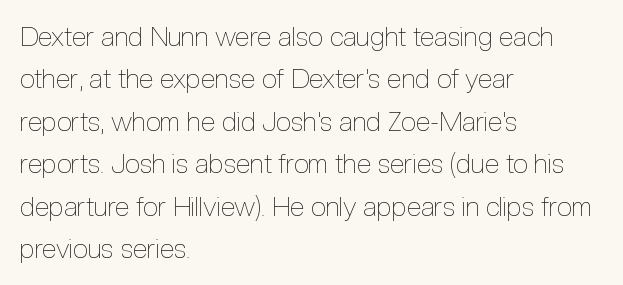
{"italic": "no", "bold": "no", "underline": "no", "align": "left", "line_spacing": "normal", "line_spacing_ratio": 1.57, "letter_spacing": "normal", "letter_spacing_em": 0.0, "glyph_px": 27}
